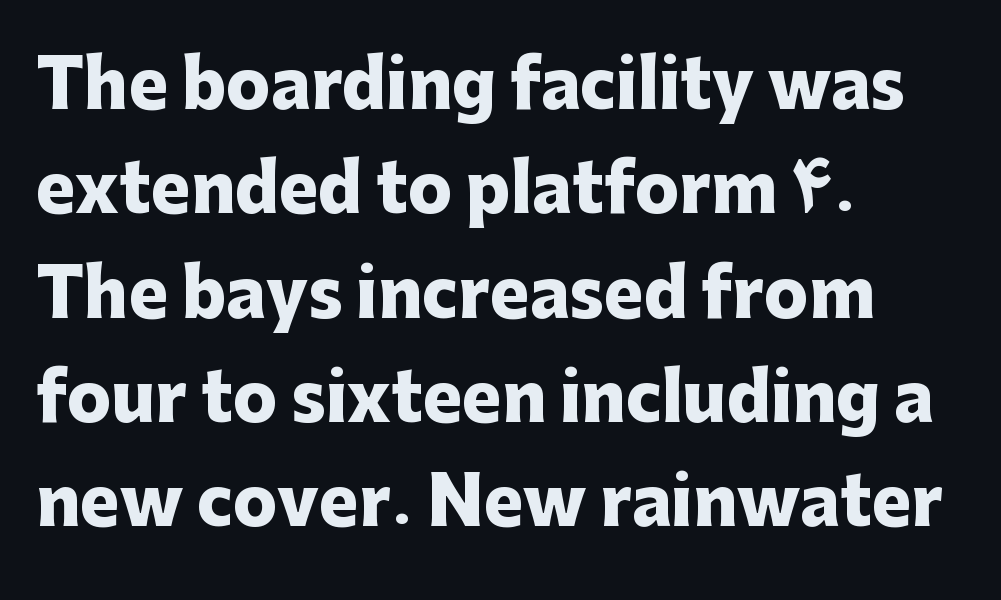
Q: Is the text bold? A: Yes.
Q: Is the text italic (slanted)? A: No, it is upright.
Q: Is the typeface a serif or a sans-serif typeface? A: Sans-serif.
Q: Is the text underlined? A: No.
Q: How is the paragraph aligned? A: Left-aligned.
Q: Is the spacing between letters normal or unusually wide? A: Normal.
Q: Is the spacing between lines tight, normal or loose? A: Normal.
Q: Width (condensed, normal, or wide)? A: Normal.
Q: Stroke contrast? A: Low.
Q: x-height? A: Medium.
Q: Monospaced? A: No.
